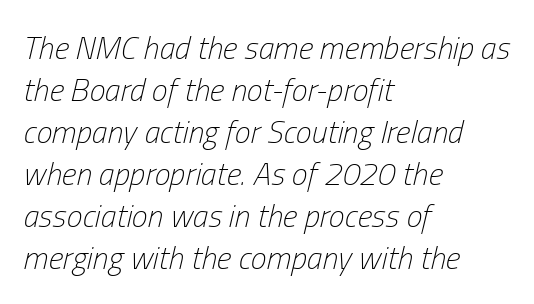
The image shows 32 px light, condensed type, italic (leaning right); set left-aligned, normal line spacing (1.31x), normal letter spacing, not underlined; low stroke contrast and a medium x-height.
